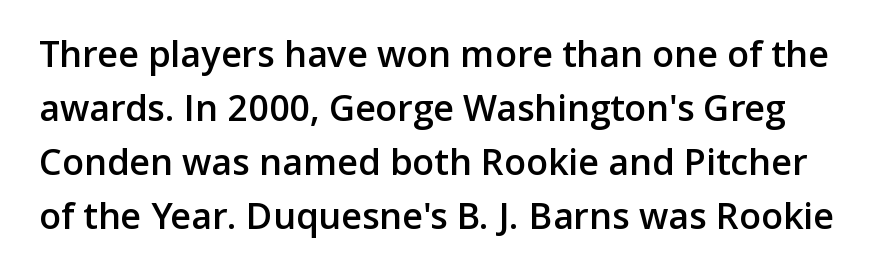
The image shows 36 px semibold sans-serif type, upright; set normal line spacing (1.5x), normal letter spacing, not underlined; low stroke contrast and a medium x-height.
